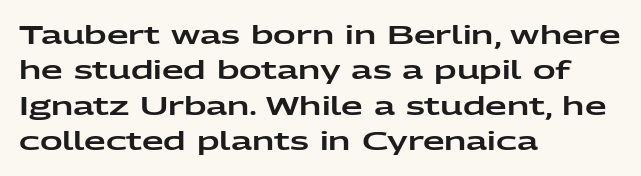
The line texture is even and compact thanks to regular tracking. Glance below the letters and you will spot only blank space. It's the straight-up-and-down kind of type. Each line starts at the same left margin while the right side varies. Reading down the column, the eye jumps a familiar distance to each next line.
